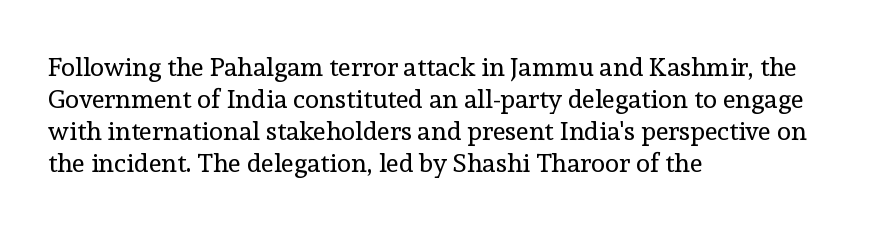
The passage shown is not underscored anywhere. Words appear dense and cohesive because spacing is normal. Alignment: flush left. Unlike italic type, these characters show no tilt at all.
